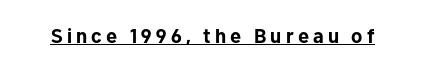
Characters remain perfectly vertical along every line. Substantial extra tracking has been applied to these lines. These words are printed bold, with thick strokes throughout. Looks like someone drew a line under every word here.
